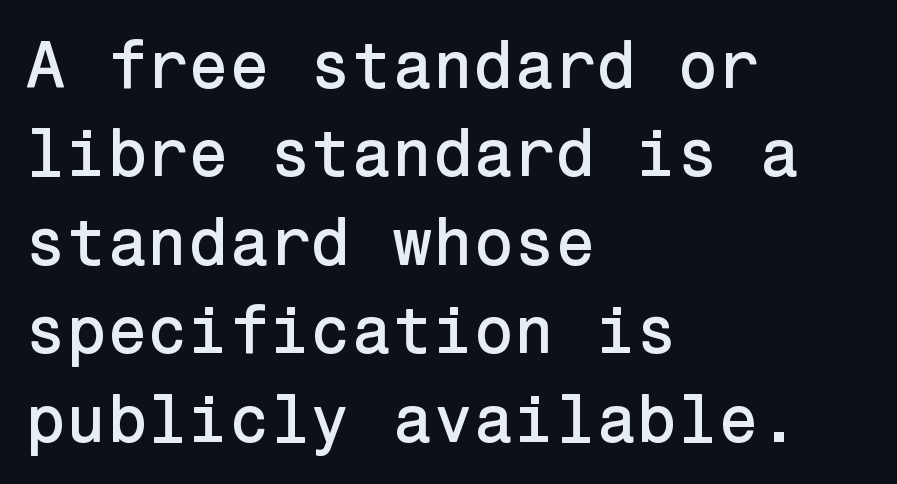
Stroke terminals: plain, sans-serif. Only glyphs here, with clear space below each row. The lines are quadded left. Whoever set this chose a conventional vertical rhythm. Nope, not italic — everything's standing straight.
